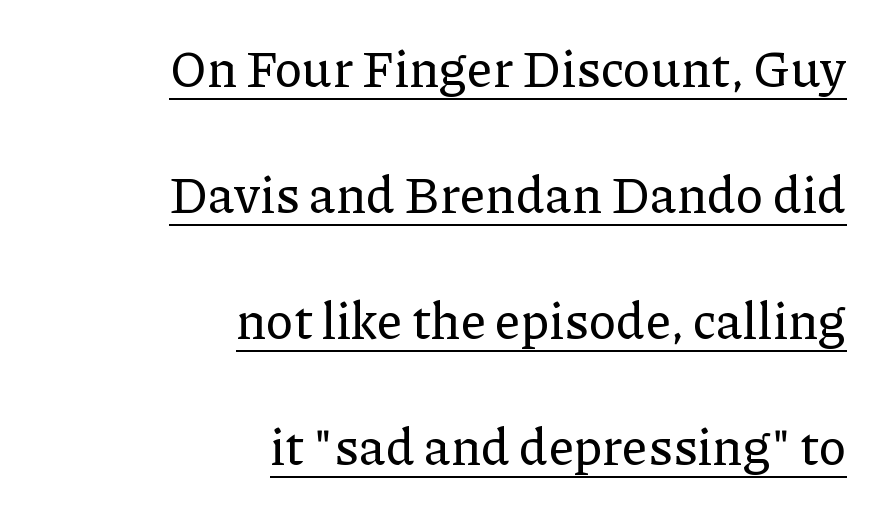
The passage shown is underscored from start to finish. Short note: letters normally spaced. Vertically, the passage feels expansive, rows floating well apart. One-word summary of the alignment: right.
